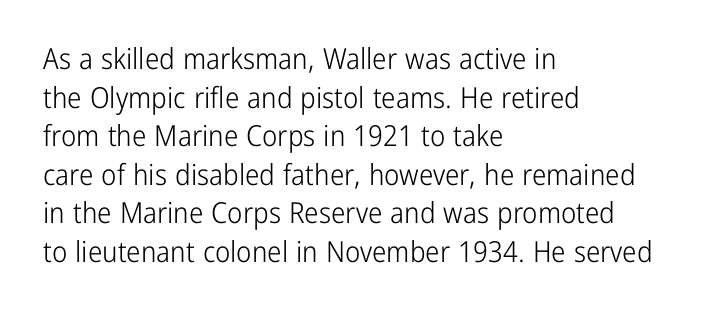
Q: Is the text bold? A: No.
Q: Is the text italic (slanted)? A: No, it is upright.
Q: Is the typeface a serif or a sans-serif typeface? A: Sans-serif.
Q: Is the text underlined? A: No.
Q: How is the paragraph aligned? A: Left-aligned.
Q: Is the spacing between letters normal or unusually wide? A: Normal.
Q: Is the spacing between lines tight, normal or loose? A: Normal.
Q: Width (condensed, normal, or wide)? A: Condensed.
Q: Stroke contrast? A: Low.
Q: x-height? A: Medium.
Q: Monospaced? A: No.
